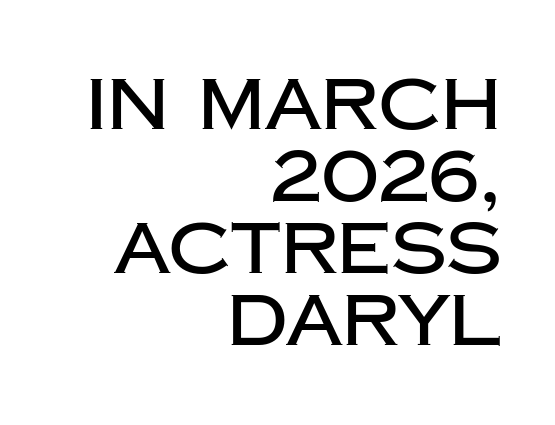
Characters follow at the spacing the type designer built in. Tall strokes in this sample are plumb rather than angled. Here the designer chose a conventional face with non-uniform glyph widths. Note: no serifs on the glyphs.
